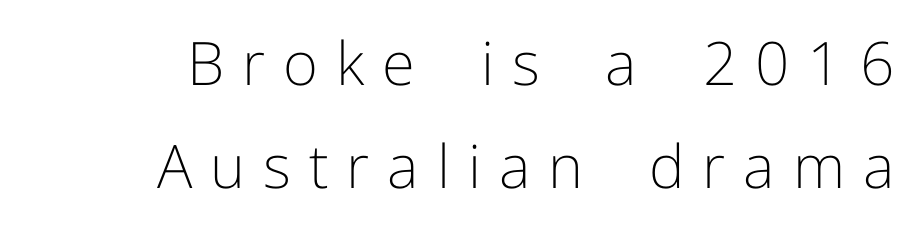
Q: Is the text bold? A: No.
Q: Is the text italic (slanted)? A: No, it is upright.
Q: Is the typeface a serif or a sans-serif typeface? A: Sans-serif.
Q: Is the text underlined? A: No.
Q: How is the paragraph aligned? A: Right-aligned.
Q: Is the spacing between letters normal or unusually wide? A: Unusually wide.
Q: Width (condensed, normal, or wide)? A: Normal.
Q: Stroke contrast? A: Low.
Q: x-height? A: Medium.
Q: Monospaced? A: No.
